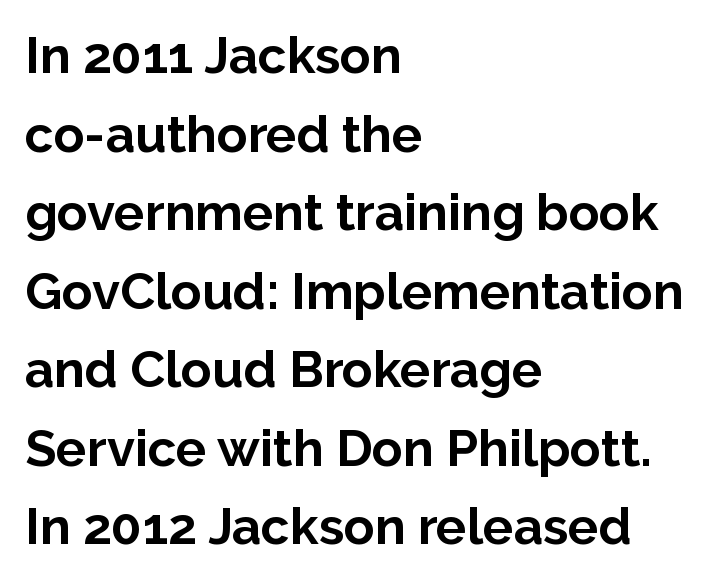
{"serif": "no", "italic": "no", "bold": "yes", "weight": "bold", "width": "normal", "stroke_contrast": "low", "x_height": "medium", "monospaced": "no", "underline": "no", "align": "left", "line_spacing": "normal", "line_spacing_ratio": 1.54, "letter_spacing": "normal", "letter_spacing_em": 0.0, "glyph_px": 51}
